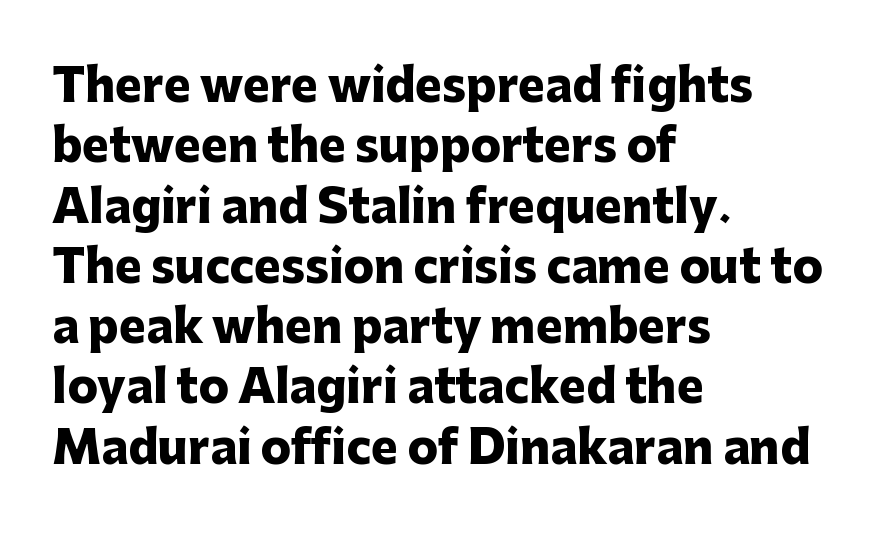
Q: Is the text bold? A: Yes.
Q: Is the text italic (slanted)? A: No, it is upright.
Q: Is the typeface a serif or a sans-serif typeface? A: Sans-serif.
Q: Is the text underlined? A: No.
Q: How is the paragraph aligned? A: Left-aligned.
Q: Is the spacing between letters normal or unusually wide? A: Normal.
Q: Is the spacing between lines tight, normal or loose? A: Normal.
Q: Width (condensed, normal, or wide)? A: Normal.
Q: Stroke contrast? A: Low.
Q: x-height? A: Medium.
Q: Monospaced? A: No.
